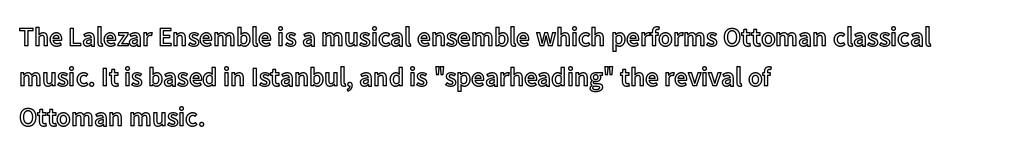
{"italic": "no", "underline": "no", "align": "left", "line_spacing": "normal", "line_spacing_ratio": 1.49, "letter_spacing": "normal", "letter_spacing_em": 0.0, "glyph_px": 27}
